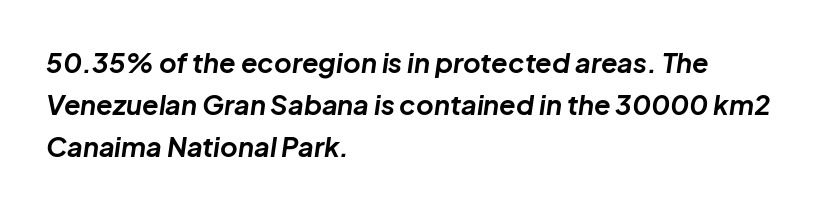
Q: Is the text bold? A: Yes.
Q: Is the text italic (slanted)? A: Yes, it leans right by about 8 degrees.
Q: Is the text underlined? A: No.
Q: How is the paragraph aligned? A: Left-aligned.
Q: Is the spacing between letters normal or unusually wide? A: Normal.
Q: Is the spacing between lines tight, normal or loose? A: Normal.
